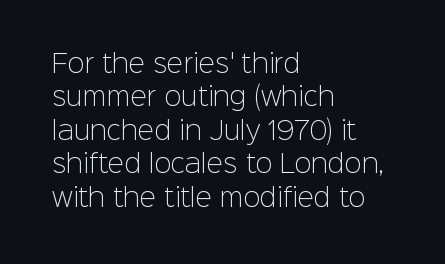
The image shows 25 px text type, upright; set left-aligned, normal line spacing (1.34x), normal letter spacing, not underlined.
